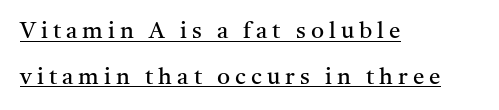
Q: Is the text bold? A: No.
Q: Is the text italic (slanted)? A: No, it is upright.
Q: Is the text underlined? A: Yes.
Q: How is the paragraph aligned? A: Left-aligned.
Q: Is the spacing between letters normal or unusually wide? A: Unusually wide.
Q: Is the spacing between lines tight, normal or loose? A: Loose.
